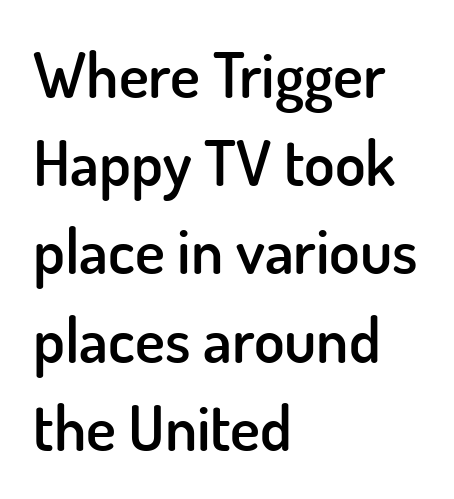
The image shows 63 px semibold sans-serif type, upright; set left-aligned, normal line spacing (1.4x), normal letter spacing, not underlined; low stroke contrast and a small x-height.
